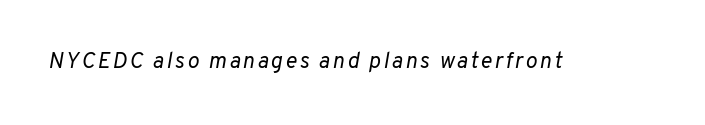
The image shows 22 px text type, italic (leaning right); set not underlined.
